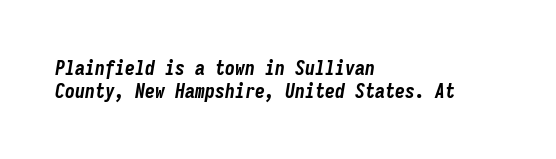
The image shows 20 px bold type, italic (leaning right); set left-aligned, tight line spacing (1.13x), normal letter spacing, not underlined.
